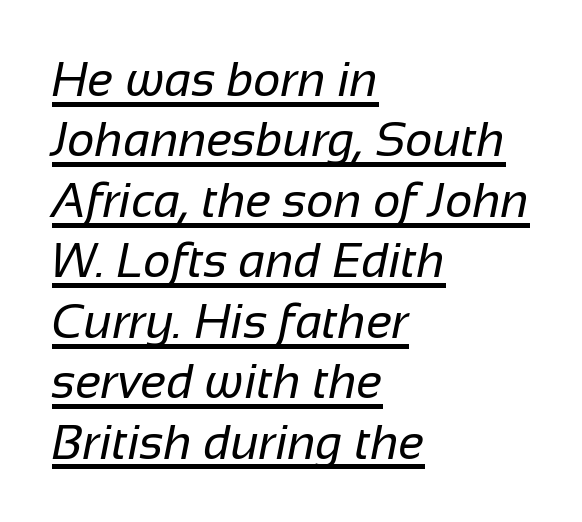
Q: Is the text bold? A: No.
Q: Is the typeface a serif or a sans-serif typeface? A: Sans-serif.
Q: Is the text underlined? A: Yes.
Q: How is the paragraph aligned? A: Left-aligned.
Q: Is the spacing between letters normal or unusually wide? A: Normal.
Q: Is the spacing between lines tight, normal or loose? A: Normal.
Q: Width (condensed, normal, or wide)? A: Normal.
Q: Stroke contrast? A: Low.
Q: x-height? A: Medium.
Q: Monospaced? A: No.
